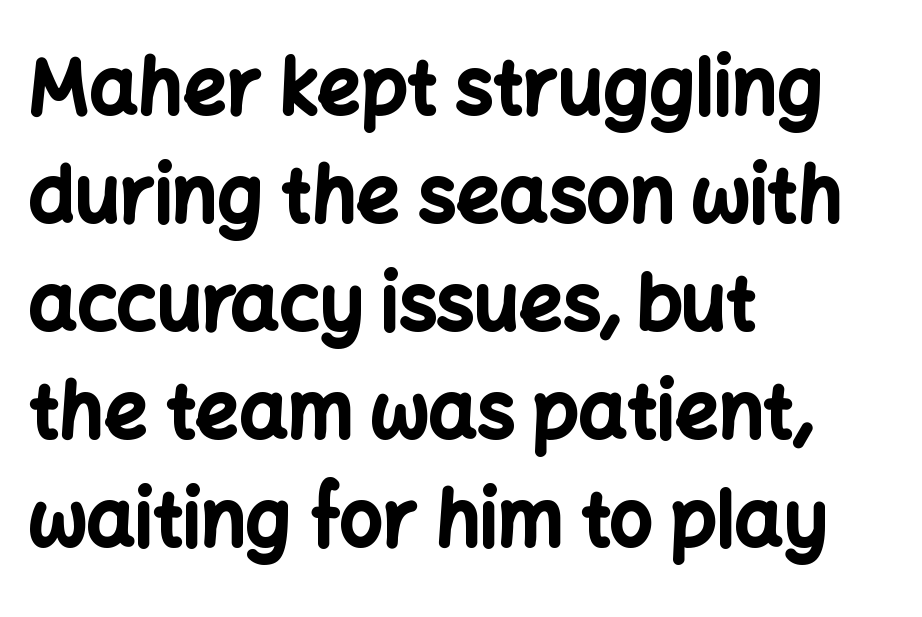
Note the varied advance widths — an 'i' is clearly narrower than an 'm'. Clear beneath every line of the passage. Words appear dense and cohesive because spacing is normal. A student would call this left alignment; a typographer would say flush left, rag right. Every stem runs plumb, perpendicular to the baseline.
